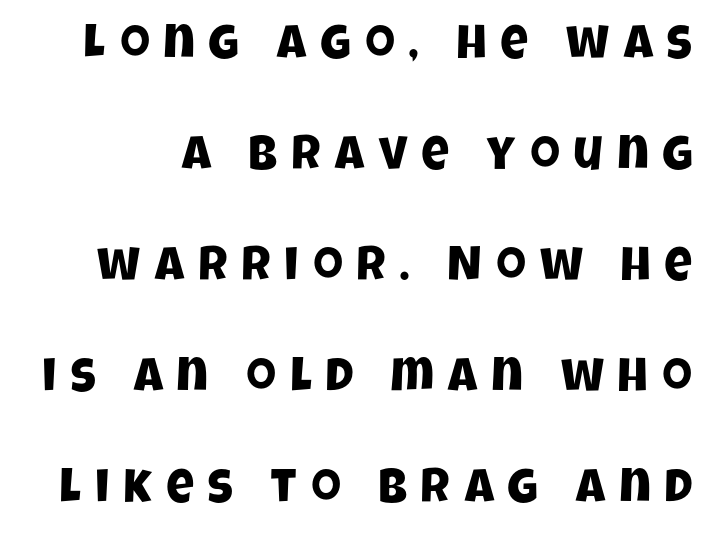
Q: Is the typeface a serif or a sans-serif typeface? A: Sans-serif.
Q: Is the text underlined? A: No.
Q: Is the spacing between letters normal or unusually wide? A: Unusually wide.
Q: Is the spacing between lines tight, normal or loose? A: Loose.
Q: Width (condensed, normal, or wide)? A: Condensed.
Q: Stroke contrast? A: Low.
Q: x-height? A: Large.
Q: Monospaced? A: No.
